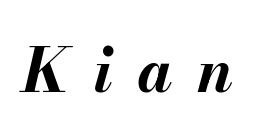
The image shows 62 px bold type, italic (leaning right); set unusually wide letter spacing (+0.39 em), not underlined; medium stroke contrast and a small x-height.
